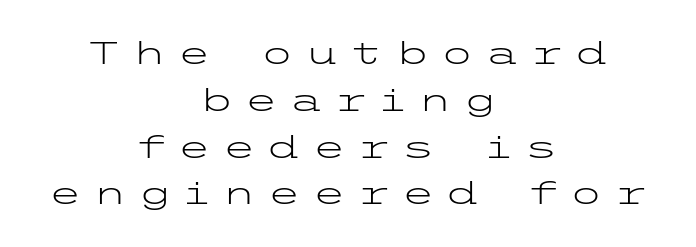
{"serif": "no", "italic": "no", "bold": "no", "weight": "light", "width": "wide", "stroke_contrast": "low", "x_height": "medium", "underline": "no", "align": "center", "line_spacing": "normal", "line_spacing_ratio": 1.51, "letter_spacing": "wide", "letter_spacing_em": 0.35, "glyph_px": 31}
